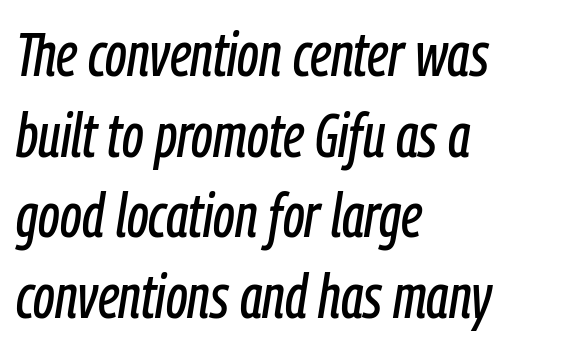
Character widths vary here, with narrow letters taking less room than wide ones. Unmarked baselines from the first word to the last. Vertically, the passage feels balanced, rows spaced as you'd expect. There's an unmistakable incline to the writing here. Horizontal alignment here is leftward, the default for most running prose.
